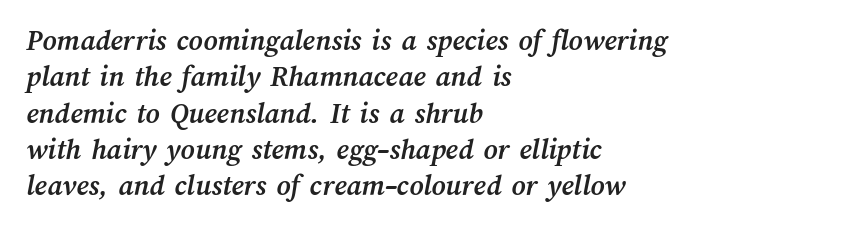
The image shows 30 px semibold type; set left-aligned, line spacing 1.21x, normal letter spacing, not underlined; medium stroke contrast and a medium x-height.
